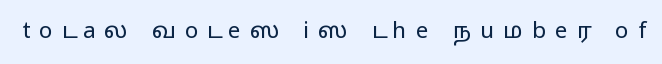
Q: Is the text bold? A: No.
Q: Is the text italic (slanted)? A: No, it is upright.
Q: Is the text underlined? A: No.
Q: Is the spacing between letters normal or unusually wide? A: Unusually wide.
